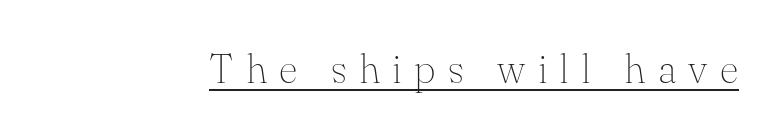
Q: Is the text bold? A: No.
Q: Is the text italic (slanted)? A: No, it is upright.
Q: Is the typeface a serif or a sans-serif typeface? A: Serif.
Q: Is the text underlined? A: Yes.
Q: Is the spacing between letters normal or unusually wide? A: Unusually wide.
Q: Width (condensed, normal, or wide)? A: Normal.
Q: Stroke contrast? A: Medium.
Q: x-height? A: Small.
Q: Monospaced? A: No.
